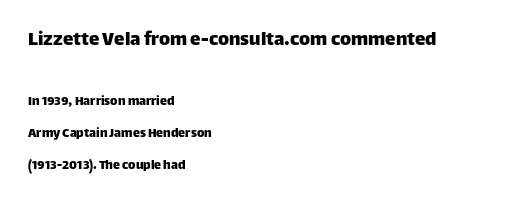
{"italic": "no", "underline": "no", "align": "left", "line_spacing": "loose", "line_spacing_ratio": 2.29, "letter_spacing": "normal", "letter_spacing_em": 0.0, "larger_block": "first", "size_ratio": 1.5, "glyph_px": 21}
